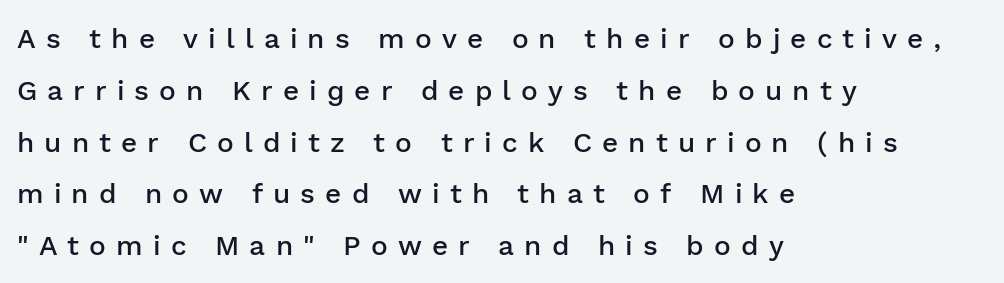
The image shows 28 px semibold sans-serif type, upright; set left-aligned, line spacing 1.85x, unusually wide letter spacing (+0.36 em), not underlined; low stroke contrast and a medium x-height.
